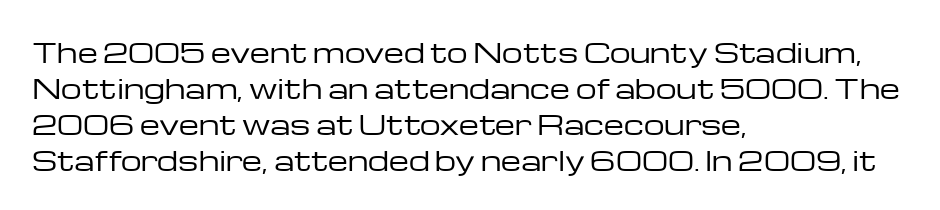
The characters are drawn with everyday or finer stroke widths. Line beginnings align vertically; line endings do not. Rule under the text: the space is simply empty. Words appear dense and cohesive because spacing is normal. Whoever set this chose a conventional vertical rhythm. Rendered with straight, roman letterforms.
